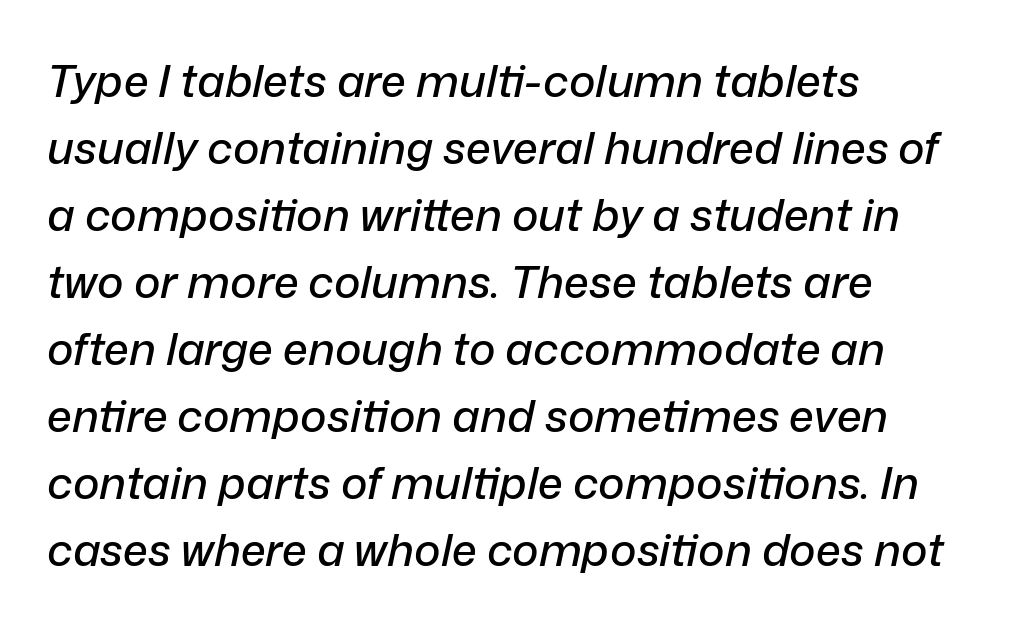
The image shows 45 px text type, italic (leaning right); set left-aligned, normal line spacing (1.49x), normal letter spacing, not underlined; low stroke contrast and a medium x-height.
